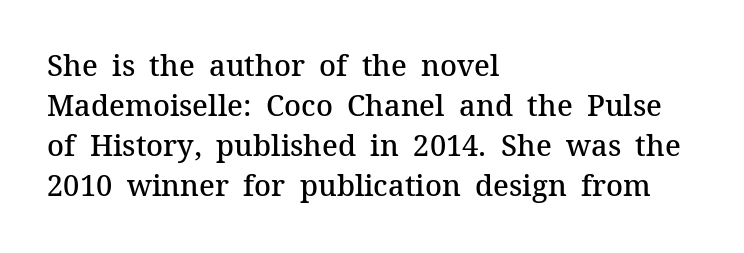
The space directly below the letters is spotless. Horizontal alignment here is leftward, the default for most running prose. Unlike italic type, these characters show no tilt at all. Each letter keeps its own natural width here, so spacing adapts to shape. Classification — serif. Vertically, the passage feels balanced, rows spaced as you'd expect.
